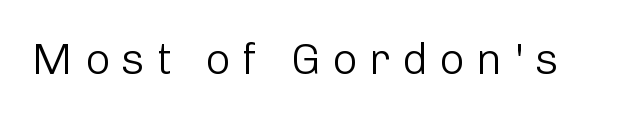
The weight would be labelled regular, book, light, or lighter still. Varying glyph widths throughout — classic text-font behaviour. The font family rendered here belongs to the sans-serif group. Each row of text sits above clean, open space. The specimen reads as upright at a glance. Is the letter spacing exaggerated? Yes — the characters are pushed far apart.
